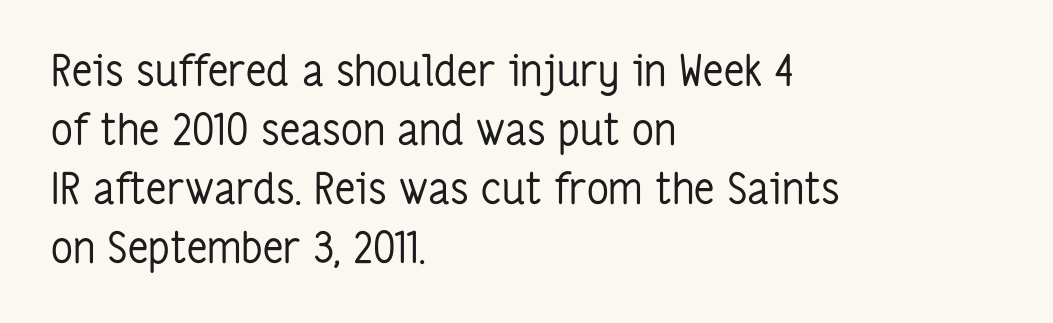
The image shows 43 px regular-weight, condensed sans-serif type, upright; set left-aligned, normal line spacing (1.37x), normal letter spacing, not underlined; low stroke contrast and a medium x-height.
